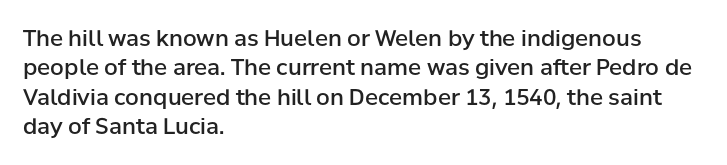
The image shows 22 px text type, upright; set left-aligned, normal line spacing (1.34x), normal letter spacing, not underlined.
